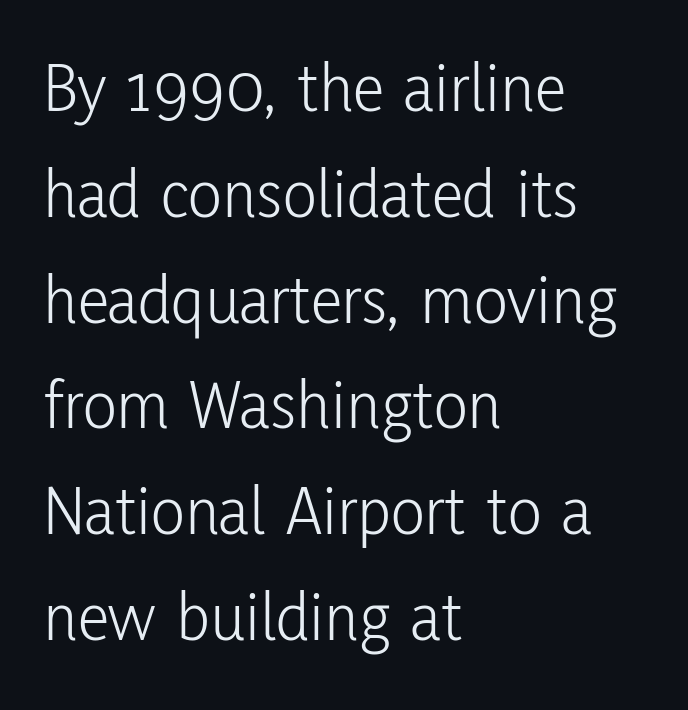
The rendering uses natural spacing where letterforms have individual widths. Honestly, the letter spacing is just normal — you wouldn't notice it. The cut favours lightness, reaching ordinary text weight at its darkest. Where is the straight margin? On the left. Reading down the column, the eye jumps a familiar distance to each next line. This sample uses an upright cut, with every glyph sitting square on the baseline.
